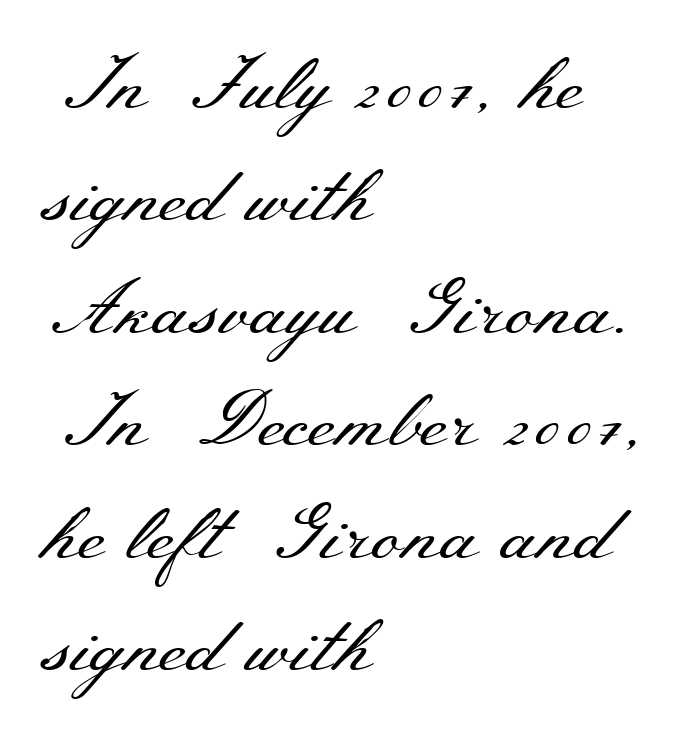
Q: Is the text bold? A: No.
Q: Is the text italic (slanted)? A: Yes.
Q: Is the typeface a serif or a sans-serif typeface? A: Serif.
Q: Is the text underlined? A: No.
Q: How is the paragraph aligned? A: Left-aligned.
Q: Is the spacing between letters normal or unusually wide? A: Normal.
Q: Is the spacing between lines tight, normal or loose? A: Normal.
Q: Width (condensed, normal, or wide)? A: Wide.
Q: Stroke contrast? A: Medium.
Q: x-height? A: Small.
Q: Monospaced? A: No.
